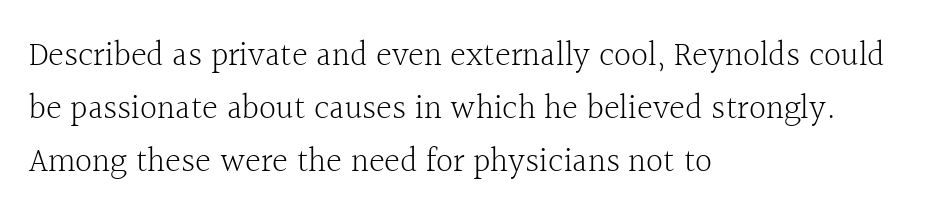
The image shows 34 px light serif type, upright; set left-aligned, normal line spacing (1.56x), normal letter spacing, not underlined; a medium x-height.
